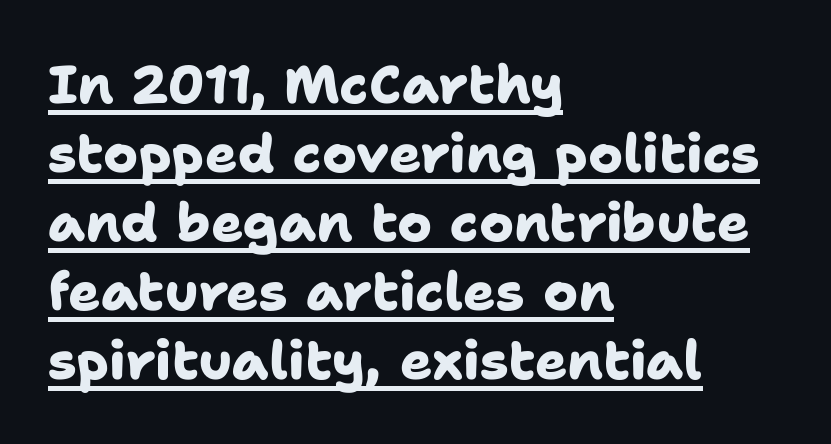
Each word holds together tightly as a unit, with standard inter-letter gaps. The rendering uses a bold face; every stroke is thick and dark. Nothing sits at the stroke ends, so this counts as sans-serif. Notice how a bar underscores the lettering throughout.
